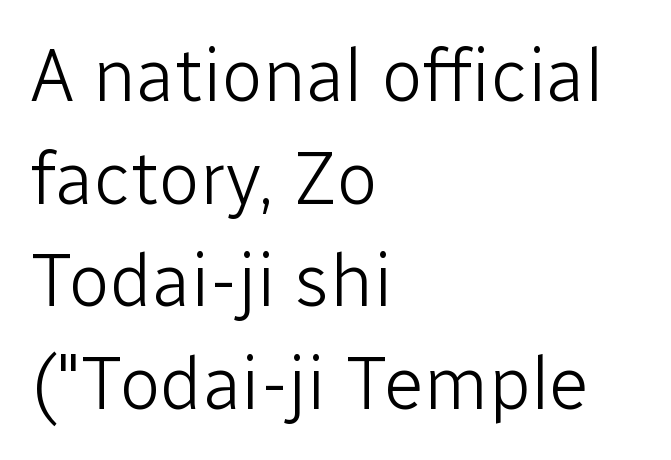
{"serif": "no", "italic": "no", "bold": "no", "weight": "light", "width": "normal", "stroke_contrast": "low", "x_height": "medium", "monospaced": "no", "underline": "no", "align": "left", "line_spacing": "normal", "line_spacing_ratio": 1.37, "letter_spacing": "normal", "letter_spacing_em": 0.0, "glyph_px": 75}
